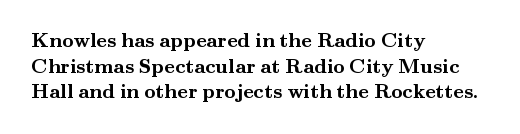
The letters stand straight up with perfectly vertical stems. The space directly below the letters is spotless. Letter spacing: default. Bold? Absolutely — the strokes are thick and heavy. The leading is moderate, giving the passage an even texture. The lines in this sample share a left origin and differ only in where they stop.
